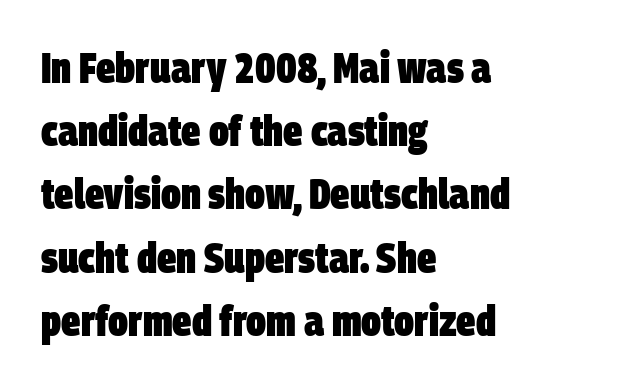
{"serif": "no", "bold": "yes", "weight": "heavy", "width": "condensed", "stroke_contrast": "low", "x_height": "large", "monospaced": "no", "underline": "no", "align": "left", "line_spacing": "normal", "line_spacing_ratio": 1.47, "letter_spacing": "normal", "letter_spacing_em": 0.0, "glyph_px": 43}
